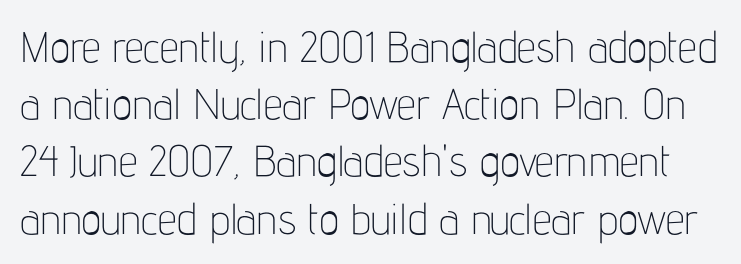
The image shows 43 px thin, condensed sans-serif type, upright; set normal line spacing (1.33x), normal letter spacing, not underlined; low stroke contrast and a medium x-height.
